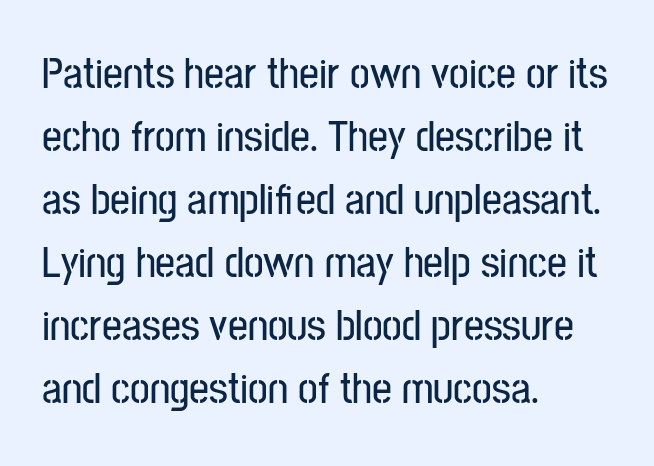
The glyphs in this specimen are sans serif. These lines are rendered in a variable-pitch font. The line-height multiplier appears to be the usual default. All the whitespace from short lines collects on the right. Look at the tracking — it's just the regular setting, nothing added. Unlike italic type, these characters show no tilt at all.
